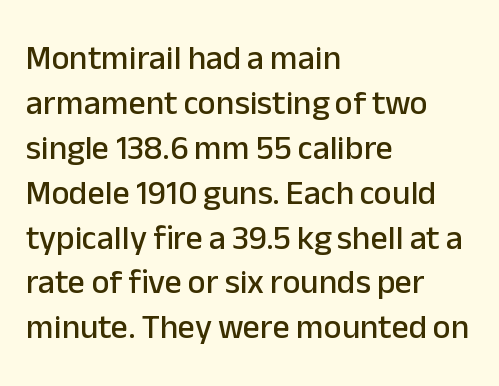
Examine the stroke ends and you'll find no serifs. Reading down the block, your eye returns to a fixed left position each line. A bare baseline throughout the passage. This is roman type, the default non-slanted kind.
